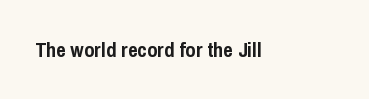
The letterforms sit shoulder to shoulder at normal distance. These lines were composed using upright roman letters. Check the space under the baseline: it is left empty. The sample has been set heavy, in full bold.
